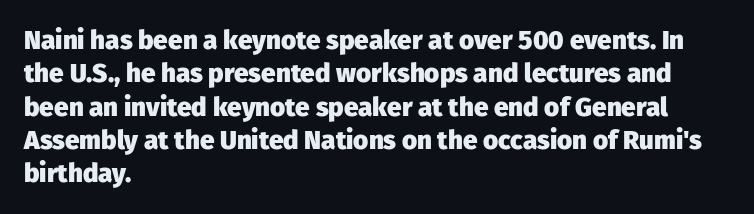
{"italic": "no", "bold": "yes", "underline": "no", "align": "left", "line_spacing": "normal", "line_spacing_ratio": 1.28, "letter_spacing": "normal", "letter_spacing_em": 0.0, "glyph_px": 26}
